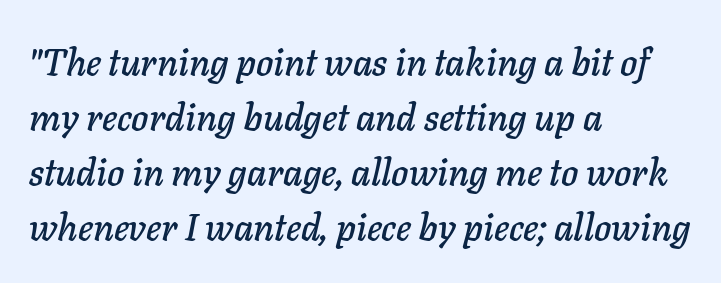
Q: Is the text italic (slanted)? A: Yes, it leans right by about 11 degrees.
Q: Is the text underlined? A: No.
Q: How is the paragraph aligned? A: Left-aligned.
Q: Is the spacing between letters normal or unusually wide? A: Normal.
Q: Is the spacing between lines tight, normal or loose? A: Normal.
Q: Width (condensed, normal, or wide)? A: Normal.
Q: Stroke contrast? A: Low.
Q: x-height? A: Medium.
Q: Monospaced? A: No.
